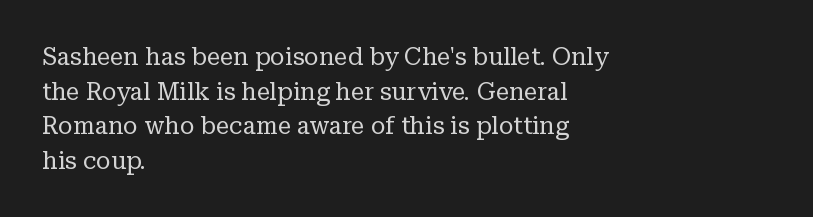
Q: Is the text bold? A: No.
Q: Is the text italic (slanted)? A: No, it is upright.
Q: Is the text underlined? A: No.
Q: How is the paragraph aligned? A: Left-aligned.
Q: Is the spacing between letters normal or unusually wide? A: Normal.
Q: Is the spacing between lines tight, normal or loose? A: Normal.
